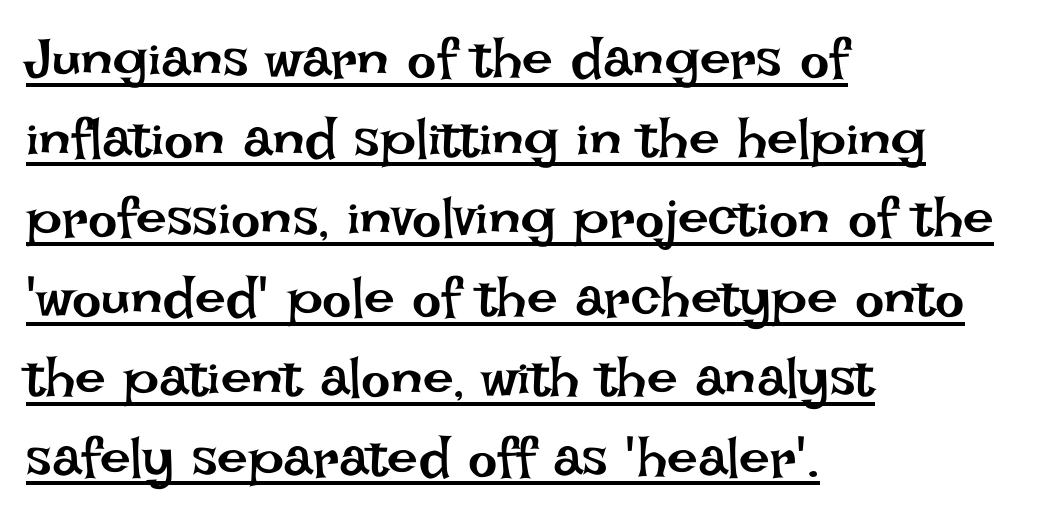
Q: Is the text bold? A: No.
Q: Is the text italic (slanted)? A: No, it is upright.
Q: Is the text underlined? A: Yes.
Q: How is the paragraph aligned? A: Left-aligned.
Q: Is the spacing between letters normal or unusually wide? A: Normal.
Q: Is the spacing between lines tight, normal or loose? A: Normal.
Q: Width (condensed, normal, or wide)? A: Normal.
Q: Stroke contrast? A: Low.
Q: x-height? A: Large.
Q: Monospaced? A: No.
